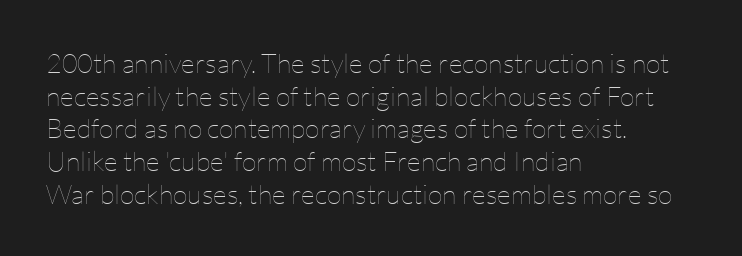
Q: Is the text bold? A: No.
Q: Is the text italic (slanted)? A: No, it is upright.
Q: Is the text underlined? A: No.
Q: How is the paragraph aligned? A: Left-aligned.
Q: Is the spacing between letters normal or unusually wide? A: Normal.
